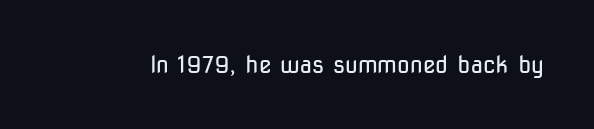
The image shows 23 px text type, upright; set normal letter spacing, not underlined.
